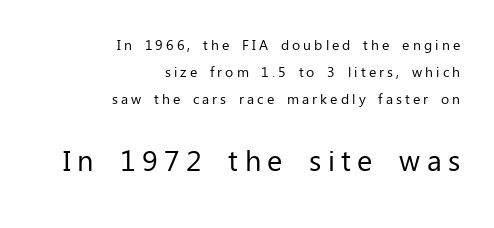
{"serif": "no", "italic": "no", "bold": "no", "weight": "regular", "width": "normal", "stroke_contrast": "low", "x_height": "medium", "monospaced": "no", "underline": "no", "align": "right", "line_spacing": "loose", "line_spacing_ratio": 1.92, "letter_spacing": "wide", "letter_spacing_em": 0.22, "larger_block": "second", "size_ratio": 2.07, "glyph_px": 29}
